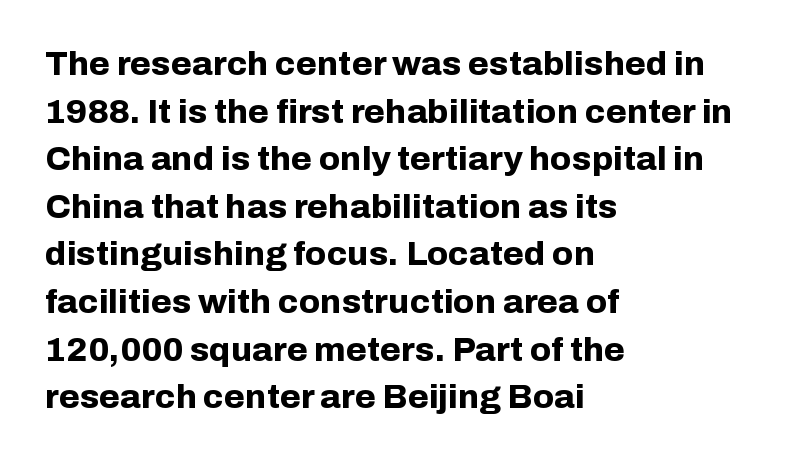
Q: Is the text bold? A: Yes.
Q: Is the text italic (slanted)? A: No, it is upright.
Q: Is the typeface a serif or a sans-serif typeface? A: Sans-serif.
Q: Is the text underlined? A: No.
Q: How is the paragraph aligned? A: Left-aligned.
Q: Is the spacing between letters normal or unusually wide? A: Normal.
Q: Is the spacing between lines tight, normal or loose? A: Normal.
Q: Width (condensed, normal, or wide)? A: Normal.
Q: Stroke contrast? A: Low.
Q: x-height? A: Medium.
Q: Monospaced? A: No.
